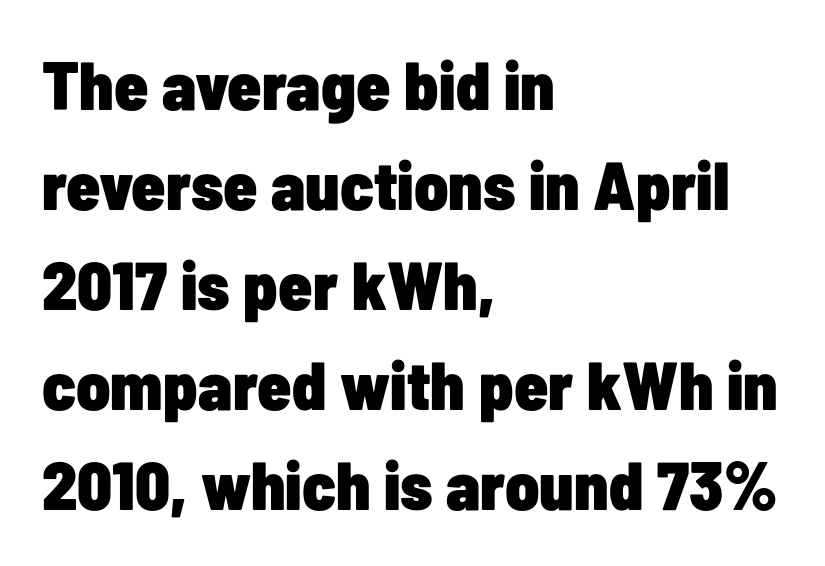
The image shows 68 px heavy, condensed sans-serif type, upright; set left-aligned, normal line spacing (1.47x), normal letter spacing, not underlined; low stroke contrast and a medium x-height.
